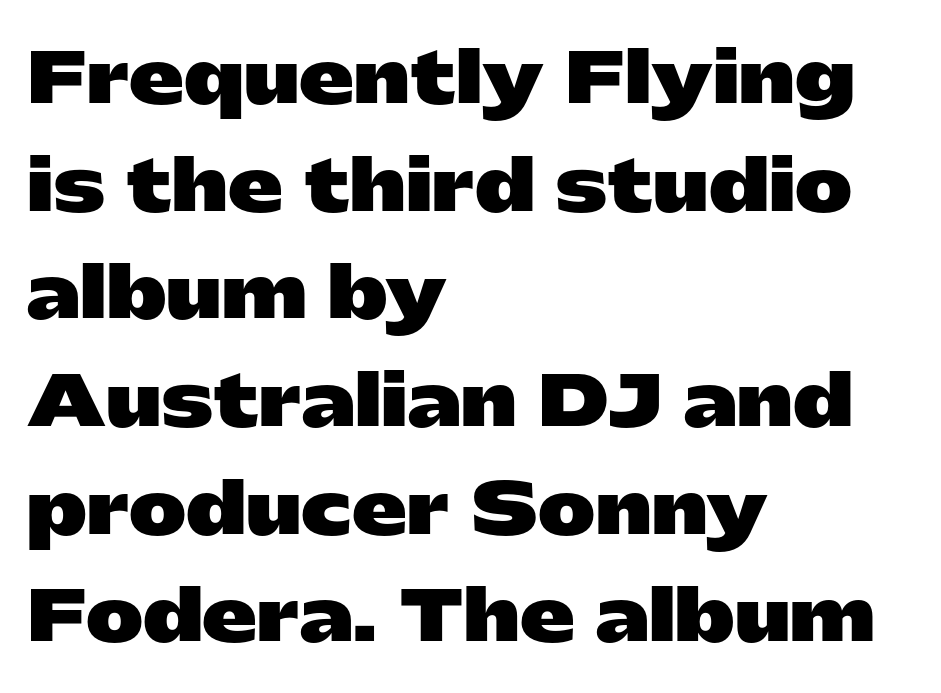
The image shows 69 px heavy, wide sans-serif type, upright; set left-aligned, normal line spacing (1.56x), normal letter spacing, not underlined; low stroke contrast and a medium x-height.
